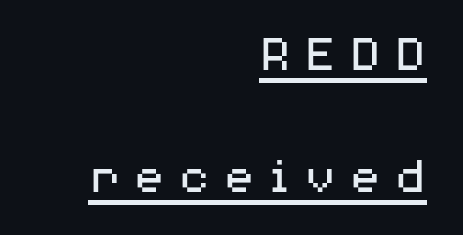
Q: Is the text bold? A: No.
Q: Is the text italic (slanted)? A: No, it is upright.
Q: Is the typeface a serif or a sans-serif typeface? A: Sans-serif.
Q: Is the text underlined? A: Yes.
Q: How is the paragraph aligned? A: Right-aligned.
Q: Is the spacing between letters normal or unusually wide? A: Unusually wide.
Q: Is the spacing between lines tight, normal or loose? A: Loose.
Q: Width (condensed, normal, or wide)? A: Wide.
Q: Stroke contrast? A: Medium.
Q: x-height? A: Medium.
Q: Monospaced? A: No.
